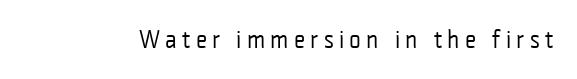
Any mark beneath the type? The region is blank. A light-to-regular cut is what we see here. Does extra space separate the letters? Yes, quite a lot of it. The lettering holds an erect, upright posture throughout.
